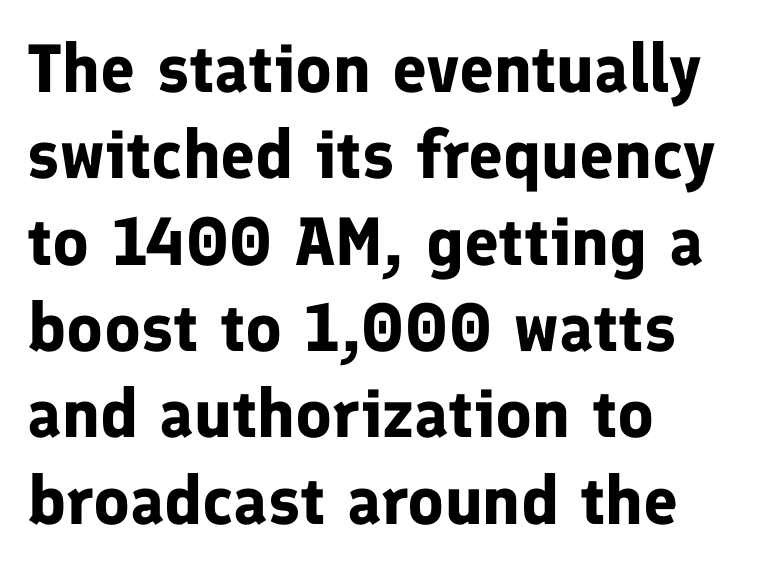
The image shows 68 px bold sans-serif type, upright; set left-aligned, normal line spacing (1.27x), normal letter spacing, not underlined; low stroke contrast and a medium x-height.
